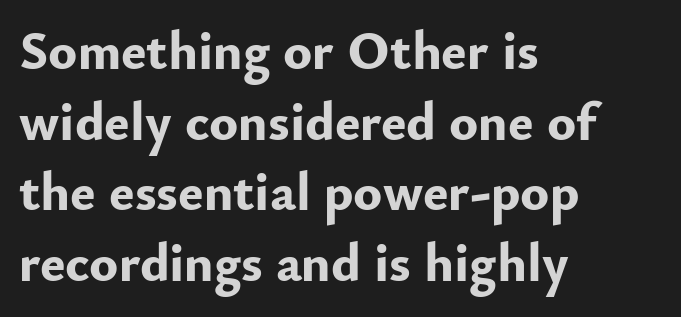
{"serif": "no", "italic": "no", "bold": "yes", "weight": "bold", "width": "normal", "stroke_contrast": "low", "x_height": "small", "monospaced": "no", "underline": "no", "align": "left", "line_spacing": "normal", "line_spacing_ratio": 1.31, "letter_spacing": "normal", "letter_spacing_em": 0.0, "glyph_px": 54}
